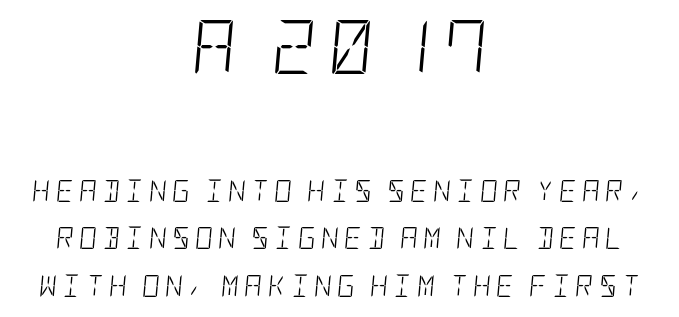
{"italic": "yes", "lean": "right", "slant_degrees": 5, "bold": "no", "weight": "light", "width": "condensed", "stroke_contrast": "low", "x_height": "large", "underline": "no", "align": "center", "line_spacing": "loose", "line_spacing_ratio": 2.16, "letter_spacing": "wide", "letter_spacing_em": 0.24, "larger_block": "first", "size_ratio": 2.45, "glyph_px": 54}
